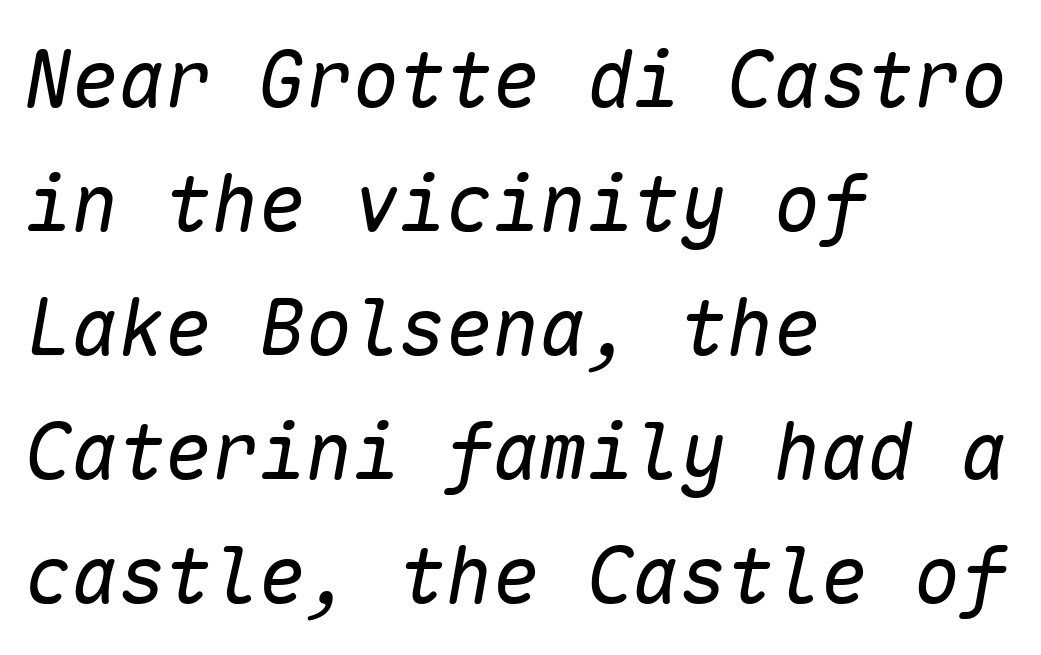
The space beneath each line is pristine and unruled. Caption: face not bold, strokes unweighted. Does the leading feel generous? No, just average. In terms of posture, this sample is oblique. Caption: standard tracking, unaltered. Spacing verdict: monospaced, one width for all characters.
